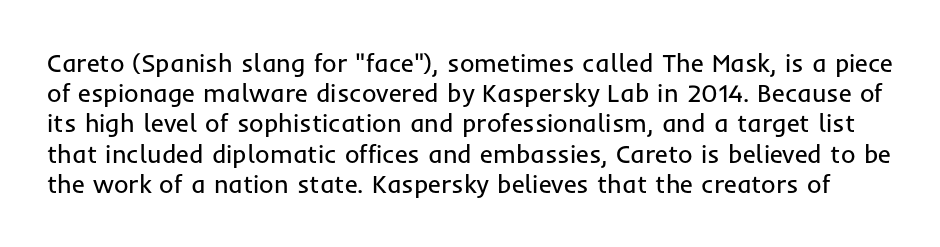
The lettering holds an erect, upright posture throughout. Caption: standard tracking, unaltered. Stroke thickness stays within the range of a standard reading face or lighter. The baseline area is clear.
